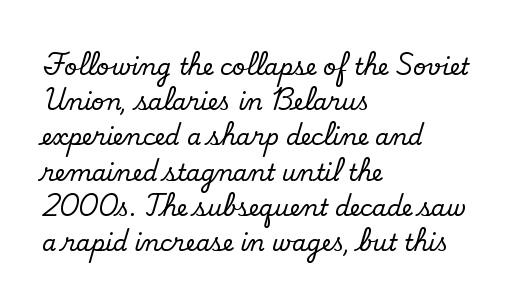
The designer left line spacing at the default. The face used here is rendered with its standard letterfit. The rag falls on the right side of this text block. The words here are not underlined.
